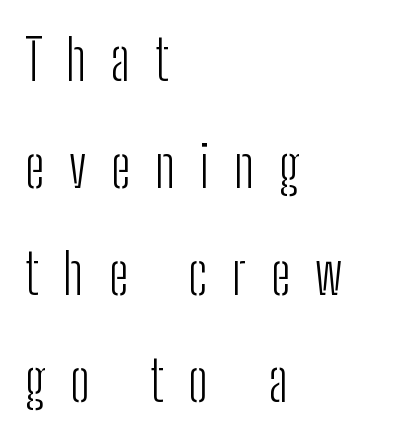
Which margin do the lines hug? The left one — the right edge is uneven. This sample has the flowing, uneven cadence of proportional lettering. Lines of text with bare space underneath. Ordinary non-slanted type is in use. Airy leading.
